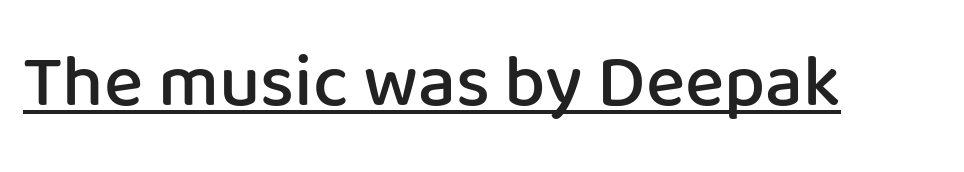
The horizontal fit of the characters is conventional and even. A sans-serif font was chosen for this passage. Does the lettering tilt? It doesn't — this is upright. These characters rest on top of a visible drawn line.
